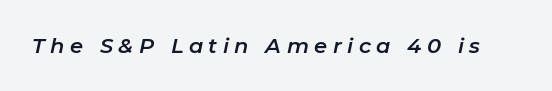
The image shows 21 px text type, italic (leaning right); set unusually wide letter spacing (+0.26 em), not underlined.
